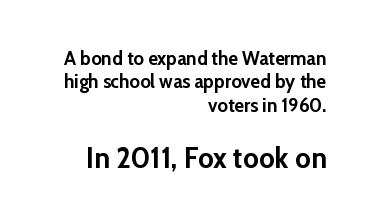
The image shows 30 px semibold sans-serif type, upright; set right-aligned, line spacing 1.17x, normal letter spacing, not underlined; the second (bottom) block is 1.5x larger; low stroke contrast and a medium x-height.
